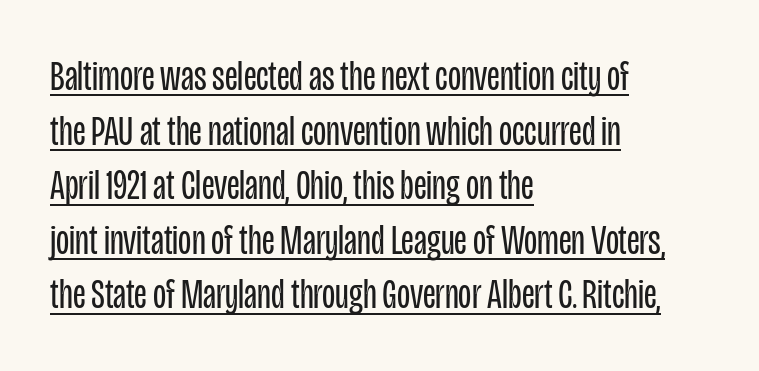
Looks like regular typesetting: each glyph gets only the width it needs. Vertically, the passage feels balanced, rows spaced as you'd expect. Line starts are locked; line ends wander. Compared with a typical body face, this is equally light or lighter still. Do the letters lean? They stand straight.
